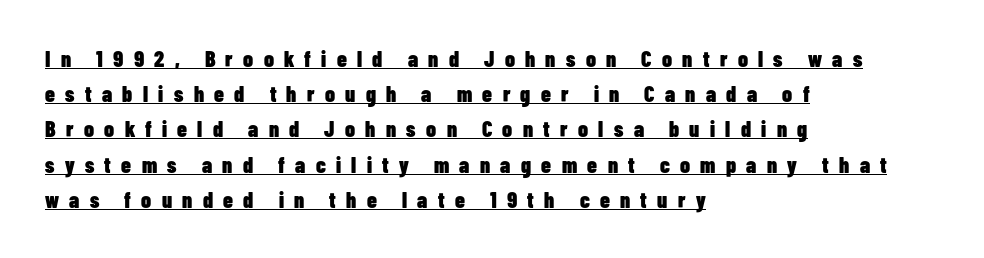
The image shows 22 px bold type, upright; set left-aligned, normal line spacing (1.6x), unusually wide letter spacing (+0.47 em), underlined.
